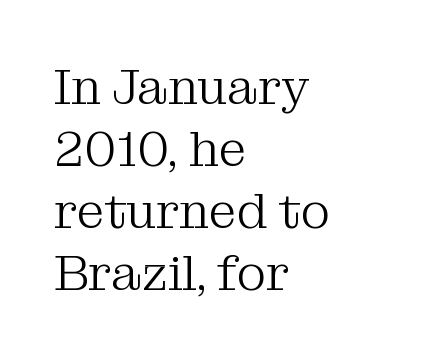
Q: Is the text bold? A: No.
Q: Is the text italic (slanted)? A: No, it is upright.
Q: Is the typeface a serif or a sans-serif typeface? A: Serif.
Q: Is the text underlined? A: No.
Q: How is the paragraph aligned? A: Left-aligned.
Q: Is the spacing between letters normal or unusually wide? A: Normal.
Q: Width (condensed, normal, or wide)? A: Normal.
Q: Stroke contrast? A: Medium.
Q: x-height? A: Medium.
Q: Monospaced? A: No.
